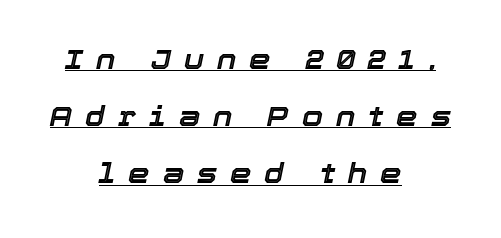
Q: Is the text italic (slanted)? A: Yes, it leans right by about 12 degrees.
Q: Is the text underlined? A: Yes.
Q: How is the paragraph aligned? A: Centered.
Q: Is the spacing between letters normal or unusually wide? A: Unusually wide.
Q: Is the spacing between lines tight, normal or loose? A: Loose.
